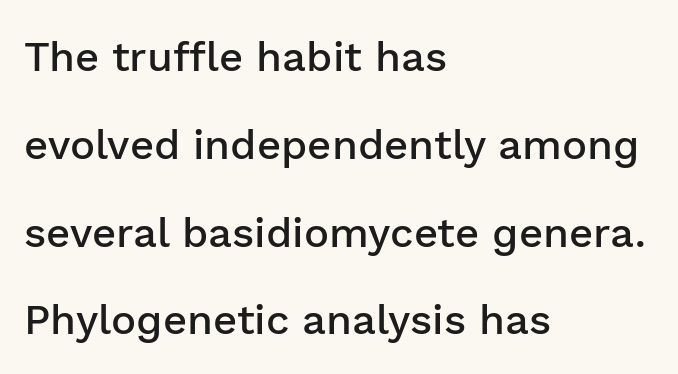
The passage shown is typed in a proportional face where columns would drift. Is this a sans? Yes — the strokes have no serifs. The rendering uses a semibold face; strokes are thickened but not to full bold. Which margin do the lines hug? The left one — the right edge is uneven. Reading down the column, the eye jumps a long way to each next line. Do the letters lean? They stand straight.
